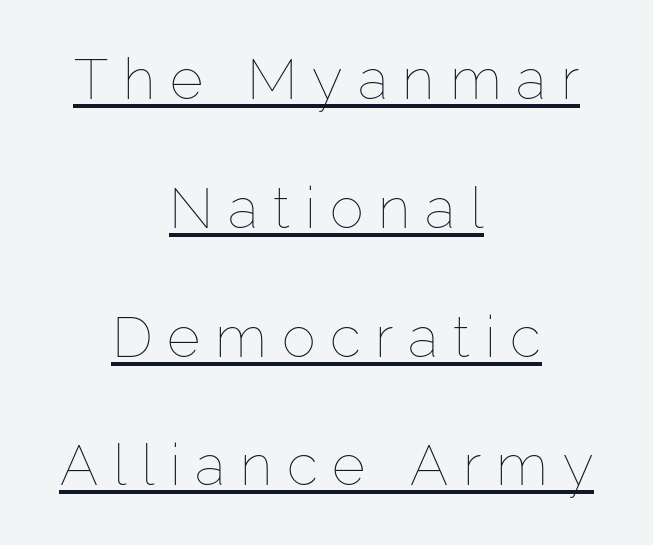
Every stem runs plumb, perpendicular to the baseline. Descenders here cross a horizontal rule under the line. Is the stroke heavy? The answer is a plain regular-or-lighter. The letters advance in unequal steps, a hallmark of proportional type. Rows of type keep a wide berth in the vertical direction.
